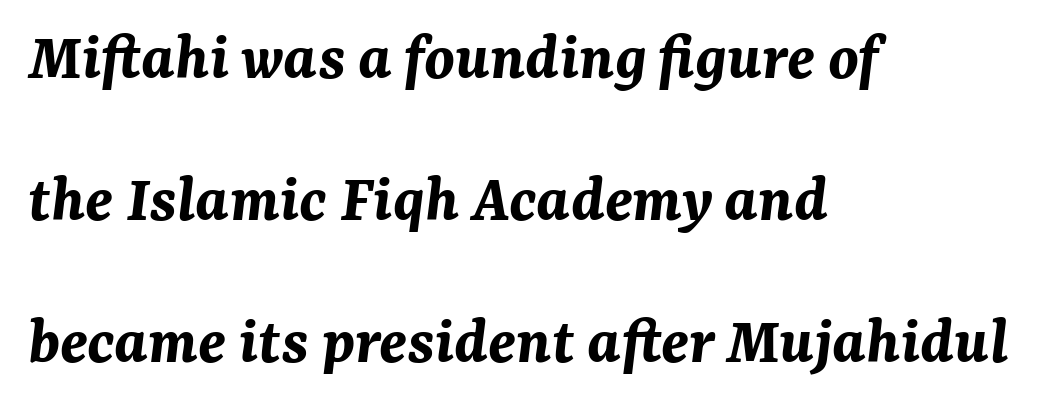
{"italic": "yes", "lean": "right", "slant_degrees": 7, "bold": "yes", "weight": "bold", "width": "normal", "stroke_contrast": "medium", "x_height": "medium", "monospaced": "no", "underline": "no", "align": "left", "line_spacing": "loose", "line_spacing_ratio": 2.09, "letter_spacing": "normal", "letter_spacing_em": 0.0, "glyph_px": 68}
